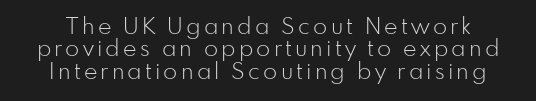
Does the lettering tilt? It doesn't — this is upright. Nobody drew a line under any word here. Counters stay open thanks to moderate or lighter strokes. Reading down the column, the eye jumps only a short way to each next line.
